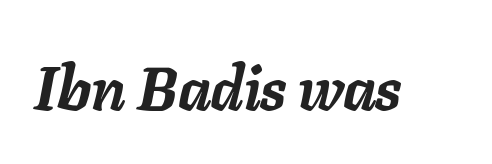
Q: Is the text bold? A: Yes.
Q: Is the text italic (slanted)? A: Yes, it leans right by about 11 degrees.
Q: Is the text underlined? A: No.
Q: Is the spacing between letters normal or unusually wide? A: Normal.
Q: Width (condensed, normal, or wide)? A: Normal.
Q: Stroke contrast? A: Low.
Q: x-height? A: Medium.
Q: Monospaced? A: No.
